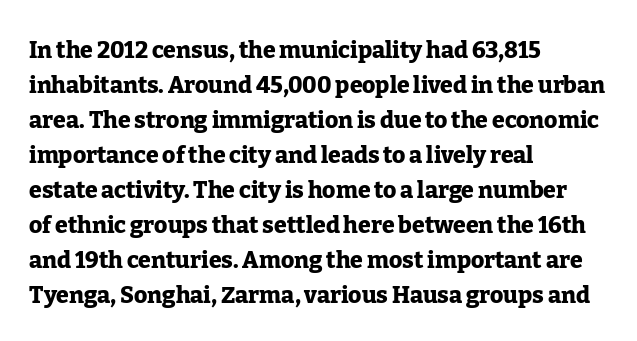
{"italic": "no", "bold": "yes", "underline": "no", "align": "left", "line_spacing": "normal", "line_spacing_ratio": 1.52, "letter_spacing": "normal", "letter_spacing_em": 0.0, "glyph_px": 23}
